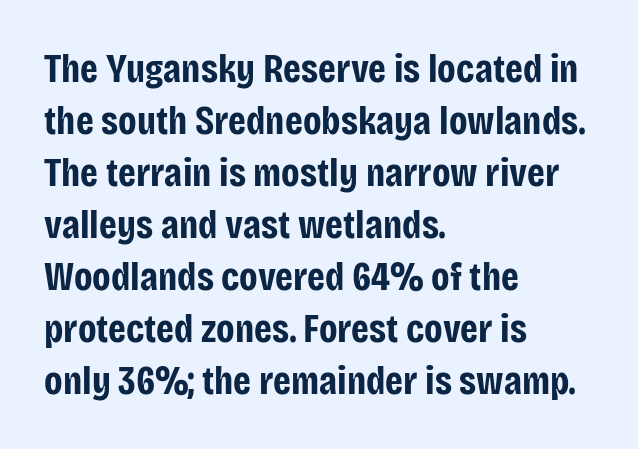
Grotesque or geometric, the face here clearly has no serifs. Compared with a centered layout, this one pins lines to the left instead. This is roman type, the default non-slanted kind. Stroke thickness is high; the sample reads as a true bold. The space beneath each line is pristine and unruled. A typesetter would call this zero additional tracking.
